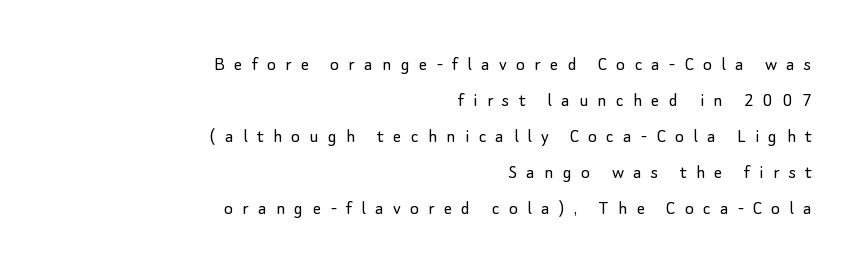
The image shows 21 px text type, upright; set right-aligned, line spacing 1.72x, unusually wide letter spacing (+0.44 em), not underlined.
